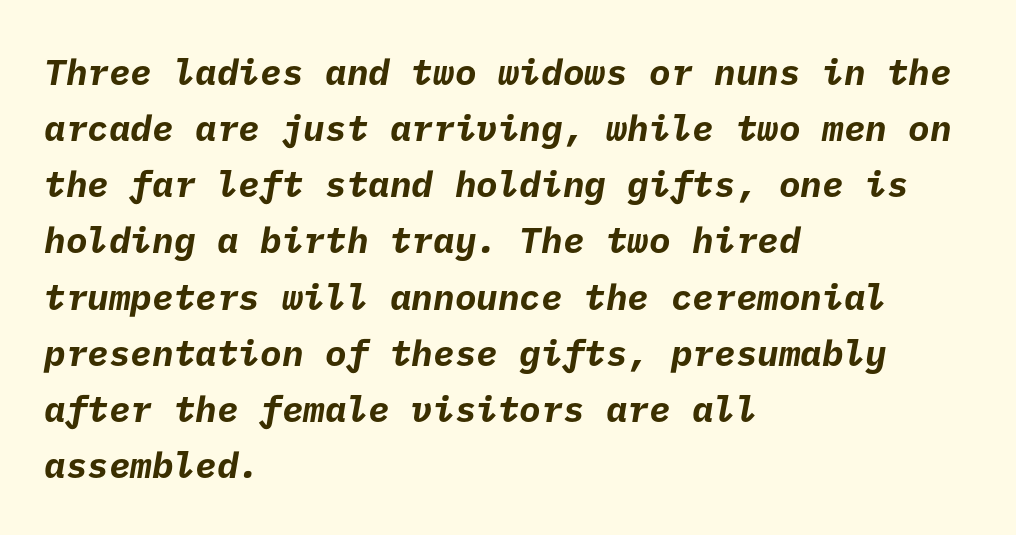
Q: Is the text bold? A: Yes.
Q: Is the typeface a serif or a sans-serif typeface? A: Sans-serif.
Q: Is the text underlined? A: No.
Q: How is the paragraph aligned? A: Left-aligned.
Q: Is the spacing between letters normal or unusually wide? A: Normal.
Q: Is the spacing between lines tight, normal or loose? A: Normal.
Q: Width (condensed, normal, or wide)? A: Normal.
Q: Stroke contrast? A: Low.
Q: x-height? A: Medium.
